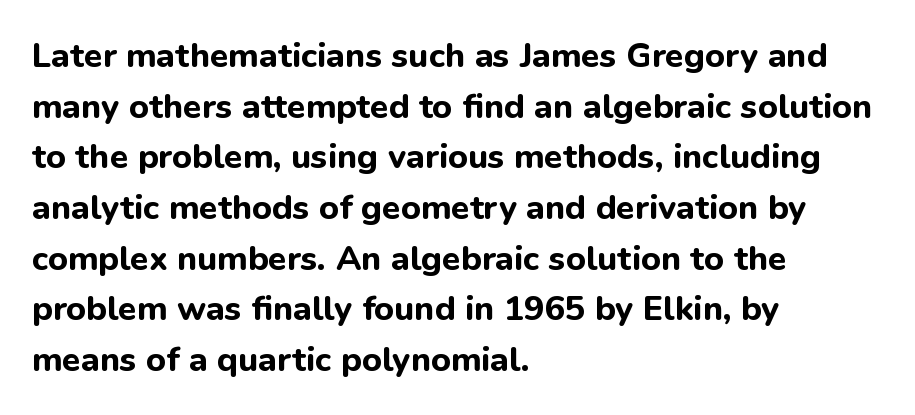
Regarding serifs, this sample does without them. This is the regular roman posture of the typeface. In terms of letterspacing, this is plain default setting. This sample is left-justified, so line endings fall wherever the words run out. The rendering uses natural spacing where letterforms have individual widths.
